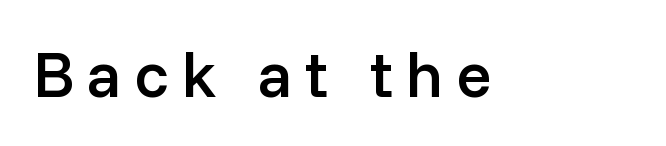
{"serif": "no", "italic": "no", "bold": "semi", "weight": "semibold", "width": "normal", "stroke_contrast": "low", "x_height": "medium", "monospaced": "no", "underline": "no", "letter_spacing": "wide", "letter_spacing_em": 0.2, "glyph_px": 65}
